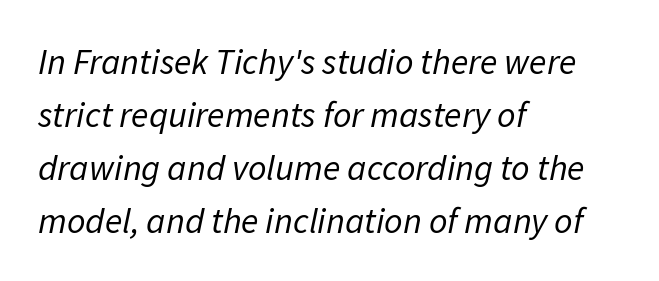
{"italic": "yes", "lean": "right", "slant_degrees": 11, "bold": "no", "weight": "regular", "width": "normal", "stroke_contrast": "low", "x_height": "medium", "monospaced": "no", "underline": "no", "align": "left", "line_spacing": "normal", "line_spacing_ratio": 1.47, "letter_spacing": "normal", "letter_spacing_em": 0.0, "glyph_px": 36}
